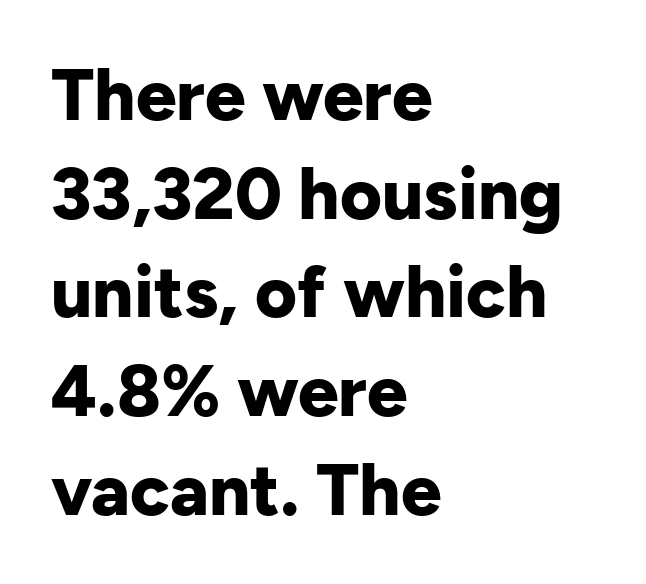
Each letter's strokes conclude bluntly, with no projecting serifs. The font's upright variant was chosen for this text. Note the varied advance widths — an 'i' is clearly narrower than an 'm'. Compared with a centered layout, this one pins lines to the left instead. The space beneath each line is pristine and unruled.
